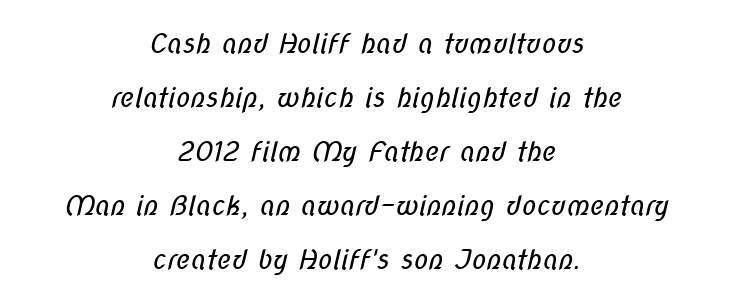
Q: Is the text bold? A: No.
Q: Is the text underlined? A: No.
Q: How is the paragraph aligned? A: Centered.
Q: Is the spacing between letters normal or unusually wide? A: Normal.
Q: Is the spacing between lines tight, normal or loose? A: Loose.
